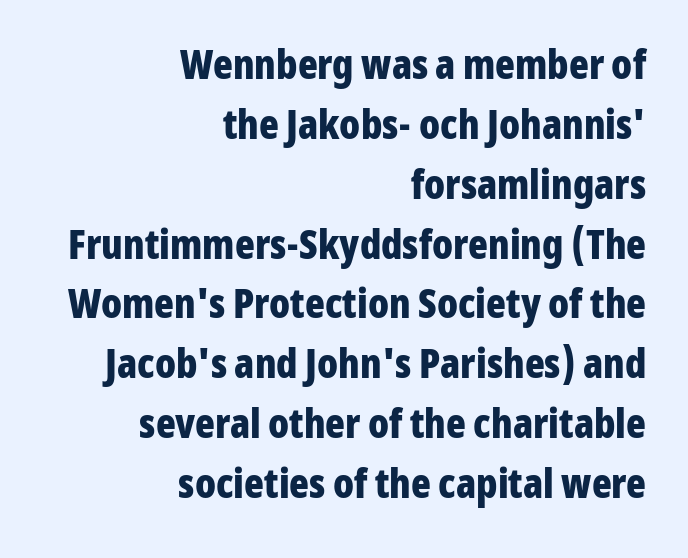
The image shows 41 px bold, condensed sans-serif type, upright; set right-aligned, normal line spacing (1.46x), normal letter spacing, not underlined; low stroke contrast and a medium x-height.
